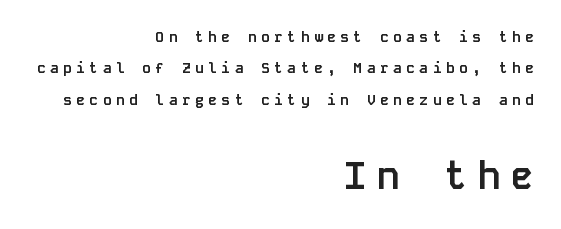
{"serif": "no", "italic": "no", "bold": "yes", "weight": "semibold", "width": "normal", "stroke_contrast": "low", "x_height": "large", "monospaced": "yes", "underline": "no", "align": "right", "line_spacing": "loose", "line_spacing_ratio": 2.09, "letter_spacing": "wide", "letter_spacing_em": 0.28, "larger_block": "second", "size_ratio": 2.53, "glyph_px": 38}
